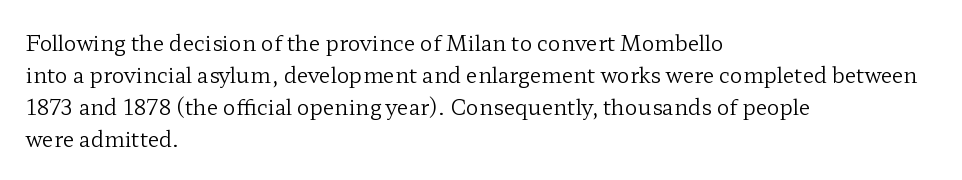
Q: Is the text bold? A: No.
Q: Is the text italic (slanted)? A: No, it is upright.
Q: Is the text underlined? A: No.
Q: How is the paragraph aligned? A: Left-aligned.
Q: Is the spacing between letters normal or unusually wide? A: Normal.
Q: Is the spacing between lines tight, normal or loose? A: Normal.
